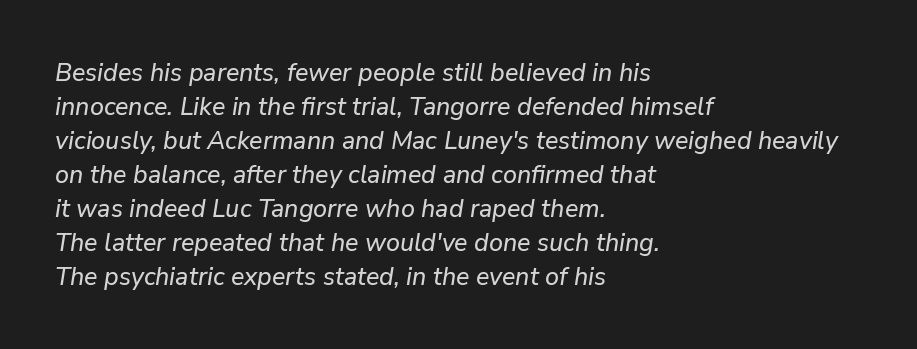
Rule under the text: the space is simply empty. Line starts are locked; line ends wander. Short note: letters normally spaced. Compared with ordinary roman type, these characters are visibly tilted. Summary of vertical rhythm: regular, with standard interline spacing.
